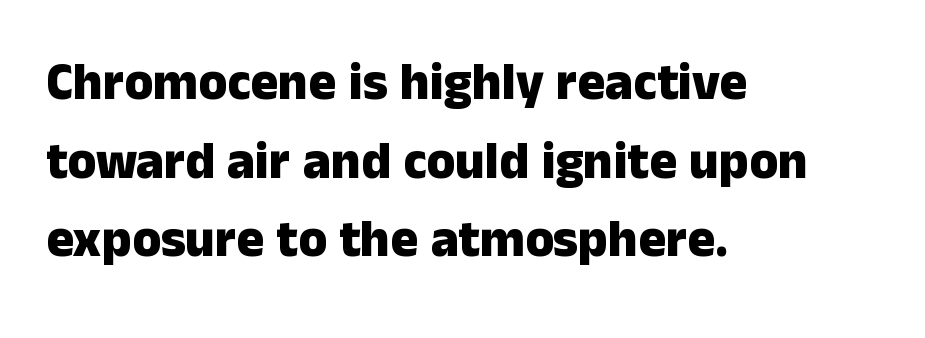
{"serif": "no", "italic": "no", "bold": "yes", "weight": "heavy", "width": "normal", "stroke_contrast": "low", "x_height": "medium", "monospaced": "no", "underline": "no", "align": "left", "line_spacing": "normal", "line_spacing_ratio": 1.51, "letter_spacing": "normal", "letter_spacing_em": 0.0, "glyph_px": 52}
